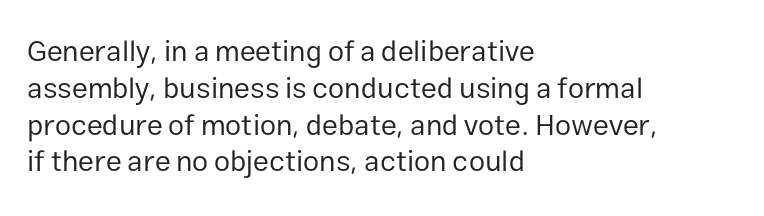
Q: Is the text bold? A: No.
Q: Is the text italic (slanted)? A: No, it is upright.
Q: Is the typeface a serif or a sans-serif typeface? A: Sans-serif.
Q: Is the text underlined? A: No.
Q: How is the paragraph aligned? A: Left-aligned.
Q: Is the spacing between letters normal or unusually wide? A: Normal.
Q: Is the spacing between lines tight, normal or loose? A: Normal.
Q: Width (condensed, normal, or wide)? A: Normal.
Q: Stroke contrast? A: Low.
Q: x-height? A: Medium.
Q: Monospaced? A: No.
